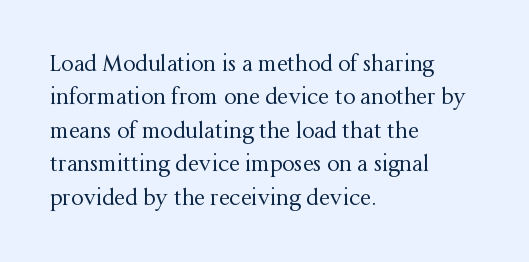
The image shows 22 px text type, upright; set left-aligned, normal line spacing (1.52x), normal letter spacing, not underlined.
